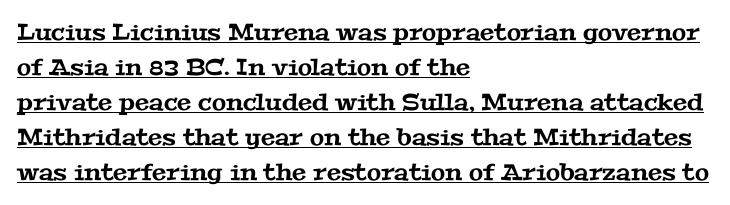
Does the leading feel generous? No, just average. Quick note: underline on. Alignment: flush left. This rendering leaves character spacing at its baseline value.
